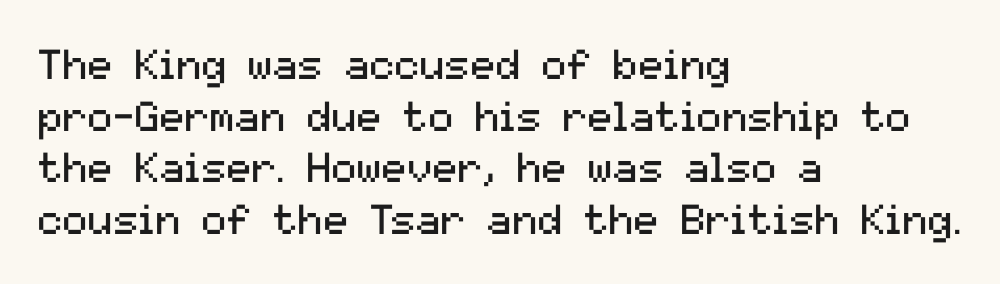
The image shows 42 px regular-weight sans-serif type, upright; set left-aligned, line spacing 1.23x, normal letter spacing, not underlined; medium stroke contrast and a medium x-height.
